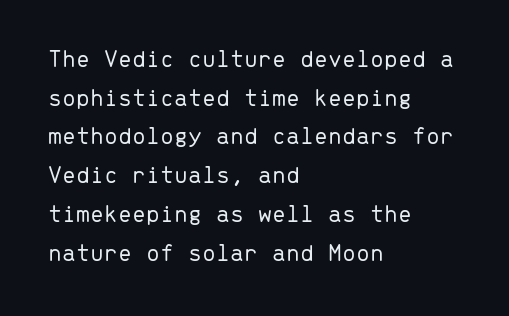
{"italic": "no", "bold": "no", "underline": "no", "align": "left", "line_spacing": "normal", "line_spacing_ratio": 1.55, "letter_spacing": "normal", "letter_spacing_em": 0.0, "glyph_px": 25}
